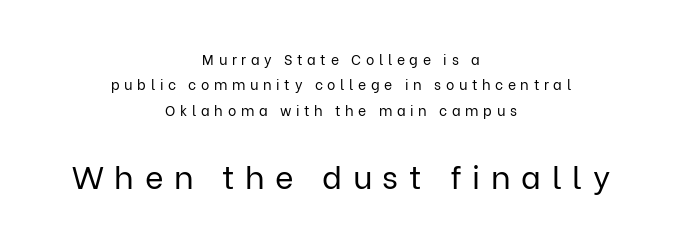
Q: Is the text bold? A: No.
Q: Is the text italic (slanted)? A: No, it is upright.
Q: Is the typeface a serif or a sans-serif typeface? A: Sans-serif.
Q: Is the text underlined? A: No.
Q: How is the paragraph aligned? A: Centered.
Q: Is the spacing between letters normal or unusually wide? A: Unusually wide.
Q: Which block of text is set in a larger size, the first (top) or the second (bottom)? A: The second (bottom) one.
Q: Width (condensed, normal, or wide)? A: Normal.
Q: Stroke contrast? A: Low.
Q: x-height? A: Medium.
Q: Monospaced? A: No.
